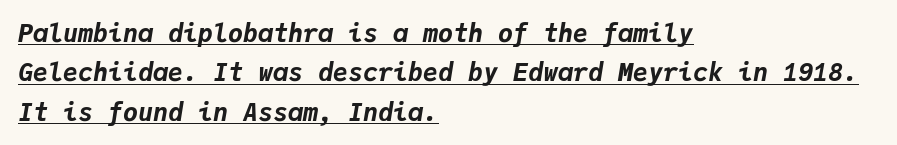
Plenty of ink on the page — the face is bold. The sample's only ornament is a line tracing under the words. The rows are spaced the way most documents space them. The lines are quadded left.
